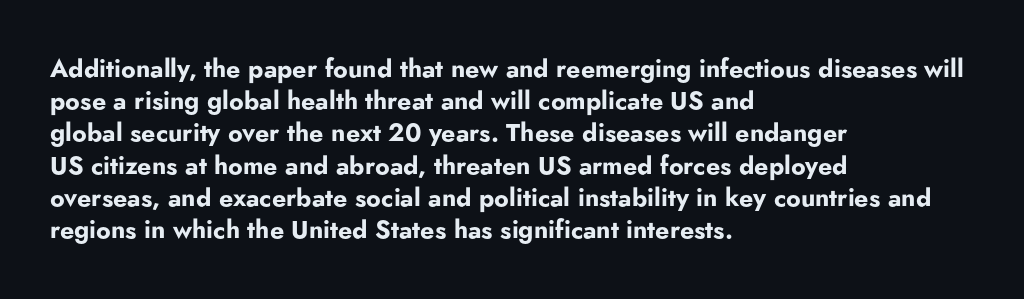
The image shows 25 px bold type, upright; set left-aligned, normal line spacing (1.29x), normal letter spacing, not underlined.
